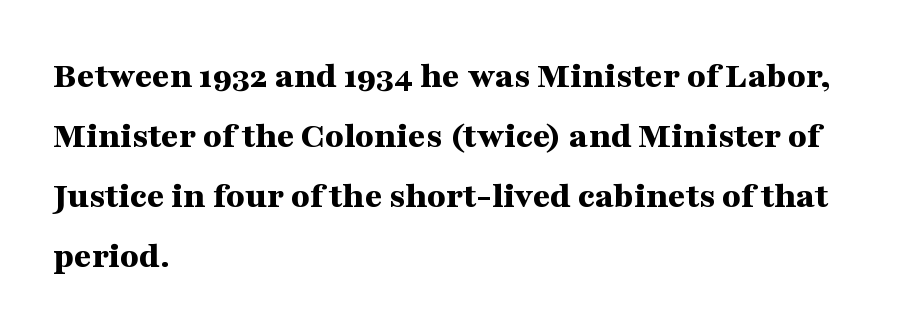
Q: Is the text bold? A: Yes.
Q: Is the text italic (slanted)? A: No, it is upright.
Q: Is the typeface a serif or a sans-serif typeface? A: Serif.
Q: Is the text underlined? A: No.
Q: How is the paragraph aligned? A: Left-aligned.
Q: Is the spacing between letters normal or unusually wide? A: Normal.
Q: Is the spacing between lines tight, normal or loose? A: Normal.
Q: Width (condensed, normal, or wide)? A: Wide.
Q: Stroke contrast? A: Medium.
Q: x-height? A: Medium.
Q: Monospaced? A: No.
